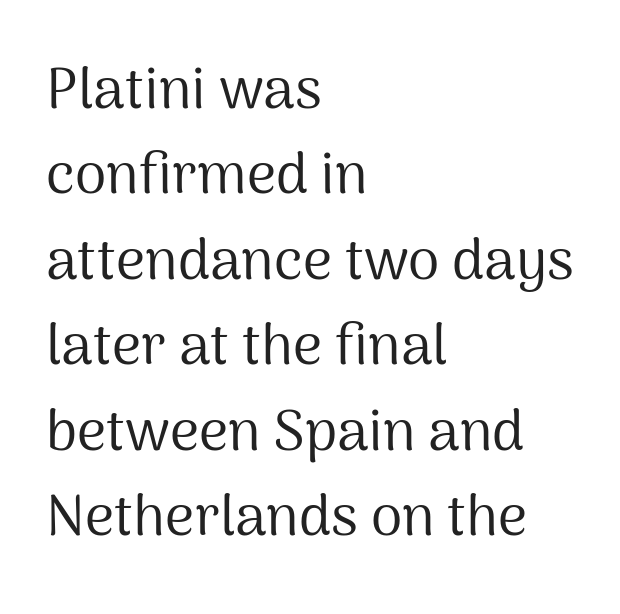
{"serif": "no", "italic": "no", "bold": "no", "weight": "regular", "width": "normal", "stroke_contrast": "medium", "x_height": "medium", "monospaced": "no", "underline": "no", "align": "left", "line_spacing": "normal", "line_spacing_ratio": 1.5, "letter_spacing": "normal", "letter_spacing_em": 0.0, "glyph_px": 57}
